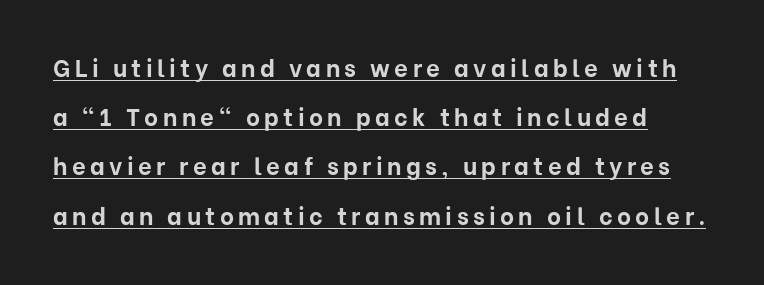
The image shows 24 px bold type, upright; set loose line spacing (2.05x), underlined.
